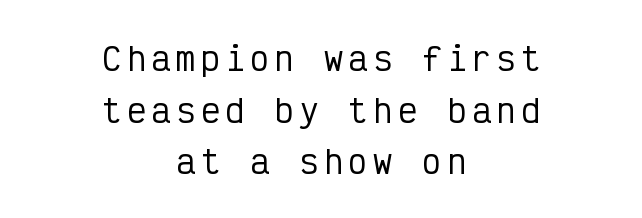
Q: Is the text italic (slanted)? A: No, it is upright.
Q: Is the typeface a serif or a sans-serif typeface? A: Sans-serif.
Q: Is the text underlined? A: No.
Q: How is the paragraph aligned? A: Centered.
Q: Is the spacing between lines tight, normal or loose? A: Normal.
Q: Width (condensed, normal, or wide)? A: Condensed.
Q: Stroke contrast? A: Low.
Q: x-height? A: Medium.
Q: Monospaced? A: Yes.
